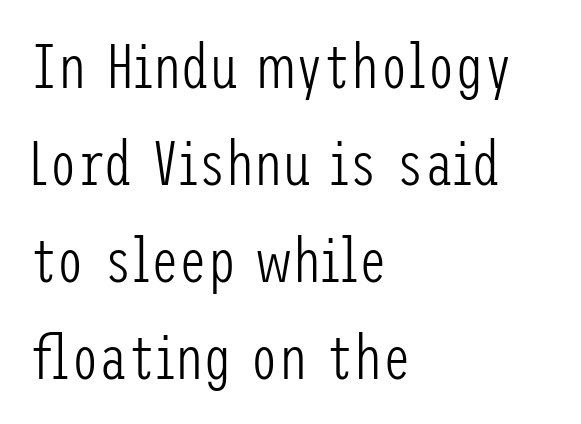
The image shows 63 px light, condensed sans-serif type, upright; set left-aligned, normal line spacing (1.54x), normal letter spacing, not underlined; low stroke contrast and a medium x-height.
